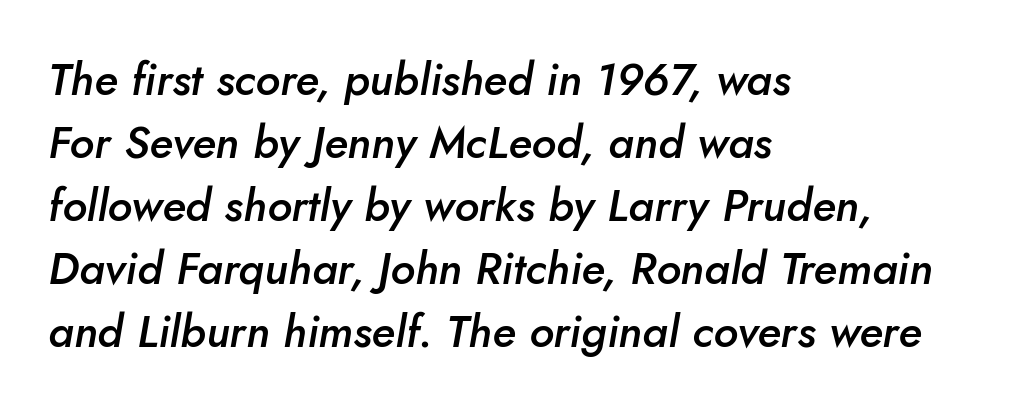
Q: Is the text bold? A: Semi-bold.
Q: Is the text italic (slanted)? A: Yes, it leans right by about 10 degrees.
Q: Is the text underlined? A: No.
Q: How is the paragraph aligned? A: Left-aligned.
Q: Is the spacing between letters normal or unusually wide? A: Normal.
Q: Is the spacing between lines tight, normal or loose? A: Normal.
Q: Width (condensed, normal, or wide)? A: Normal.
Q: Stroke contrast? A: Low.
Q: x-height? A: Small.
Q: Monospaced? A: No.
